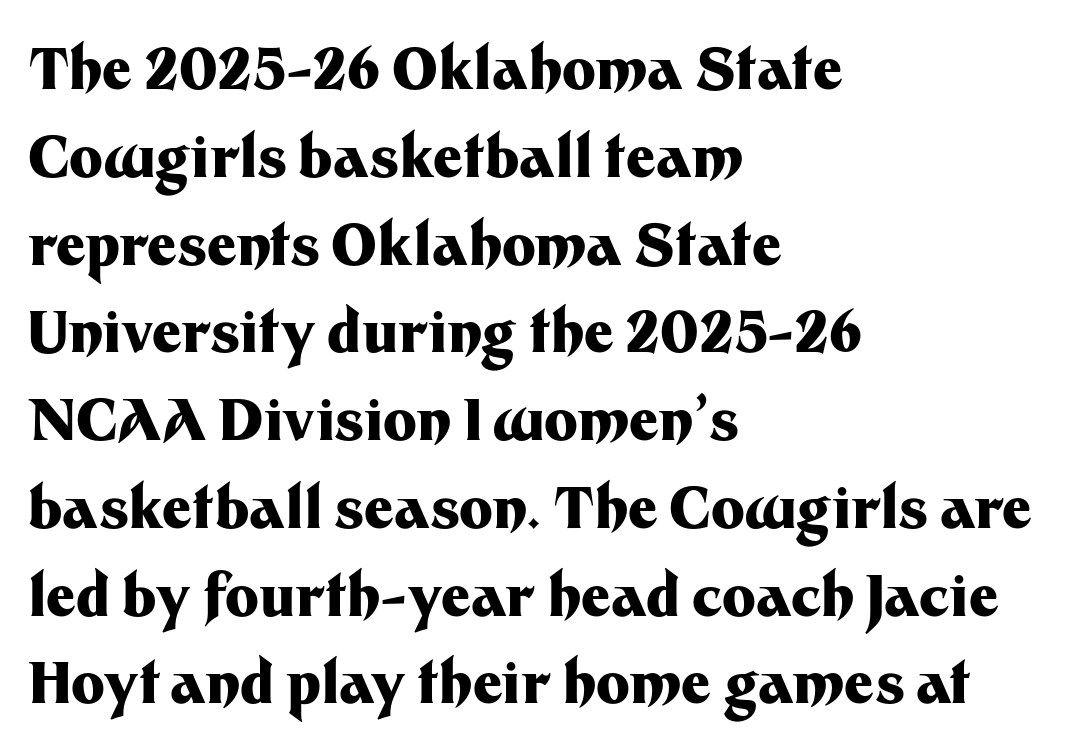
Q: Is the text bold? A: Yes.
Q: Is the text italic (slanted)? A: No, it is upright.
Q: Is the typeface a serif or a sans-serif typeface? A: Sans-serif.
Q: Is the text underlined? A: No.
Q: How is the paragraph aligned? A: Left-aligned.
Q: Is the spacing between letters normal or unusually wide? A: Normal.
Q: Is the spacing between lines tight, normal or loose? A: Normal.
Q: Width (condensed, normal, or wide)? A: Normal.
Q: Stroke contrast? A: Medium.
Q: x-height? A: Medium.
Q: Monospaced? A: No.
